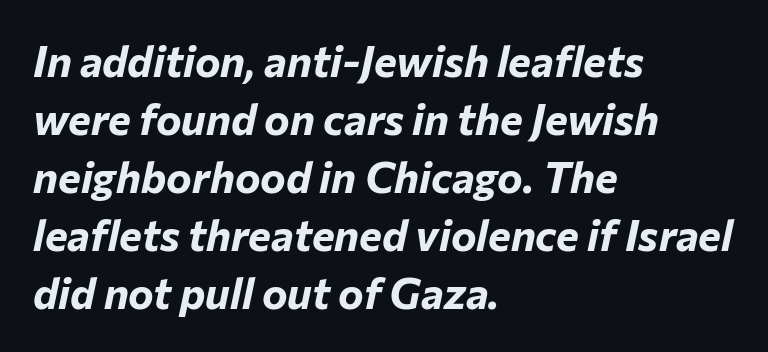
The image shows 43 px bold type, italic (leaning right); set left-aligned, normal line spacing (1.35x), normal letter spacing, not underlined; low stroke contrast and a medium x-height.
